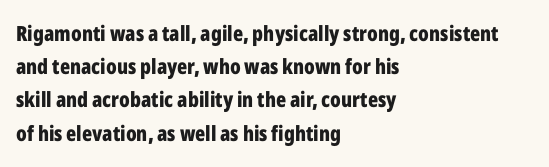
Q: Is the text bold? A: Yes.
Q: Is the text italic (slanted)? A: No, it is upright.
Q: Is the text underlined? A: No.
Q: How is the paragraph aligned? A: Left-aligned.
Q: Is the spacing between letters normal or unusually wide? A: Normal.
Q: Is the spacing between lines tight, normal or loose? A: Normal.
